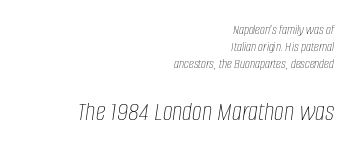
When letters slant like this, we call the style italic. Caption: standard tracking, unaltered. A student would notice the bottom passage is typeset larger than what precedes it. Ink coverage per letter is moderate at most. Leftover space on each line is placed entirely before the opening word. Each letter keeps its own natural width here, so spacing adapts to shape.
